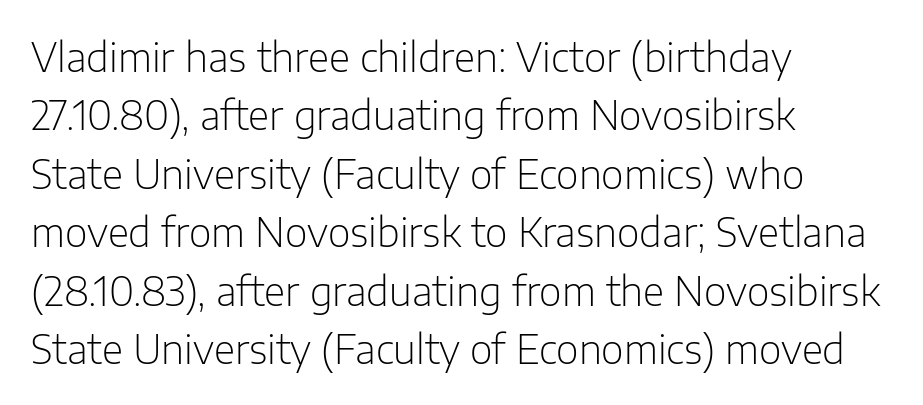
Q: Is the text bold? A: No.
Q: Is the text italic (slanted)? A: No, it is upright.
Q: Is the typeface a serif or a sans-serif typeface? A: Sans-serif.
Q: Is the text underlined? A: No.
Q: How is the paragraph aligned? A: Left-aligned.
Q: Is the spacing between letters normal or unusually wide? A: Normal.
Q: Is the spacing between lines tight, normal or loose? A: Normal.
Q: Width (condensed, normal, or wide)? A: Normal.
Q: Stroke contrast? A: Low.
Q: x-height? A: Medium.
Q: Monospaced? A: No.
